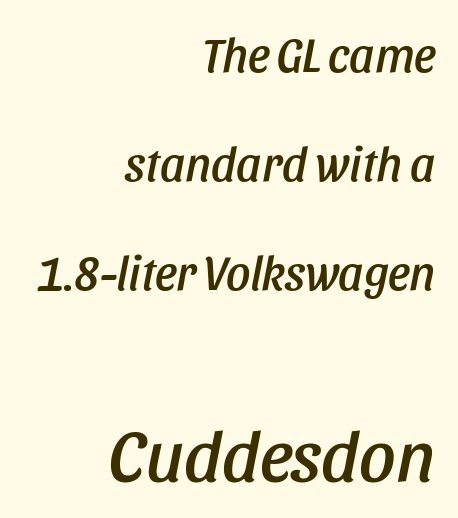
Q: Is the text italic (slanted)? A: Yes, it leans right by about 11 degrees.
Q: Is the text underlined? A: No.
Q: How is the paragraph aligned? A: Right-aligned.
Q: Is the spacing between letters normal or unusually wide? A: Normal.
Q: Is the spacing between lines tight, normal or loose? A: Loose.
Q: Which block of text is set in a larger size, the first (top) or the second (bottom)? A: The second (bottom) one.
Q: Width (condensed, normal, or wide)? A: Condensed.
Q: Stroke contrast? A: Low.
Q: x-height? A: Large.
Q: Monospaced? A: No.
